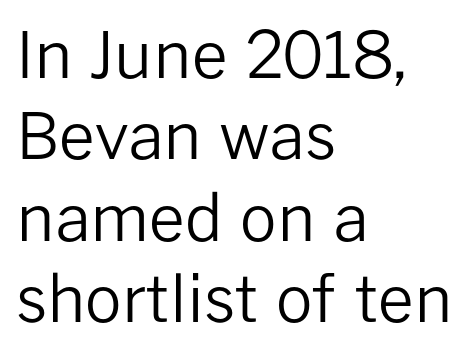
Does the lettering tilt? It doesn't — this is upright. If you drew a ruler down the left edge, every line would touch it. You could not count columns in this text — the font is proportionally spaced. The passage shown stacks its lines at a standard gap.
